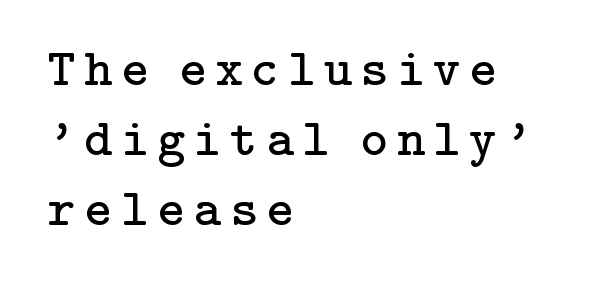
The vertical gap from one line to the next is medium. The lettering holds an erect, upright posture throughout. Serifs: yes, visible at the terminals of the letterforms. Descenders are the only things crossing below the line.
